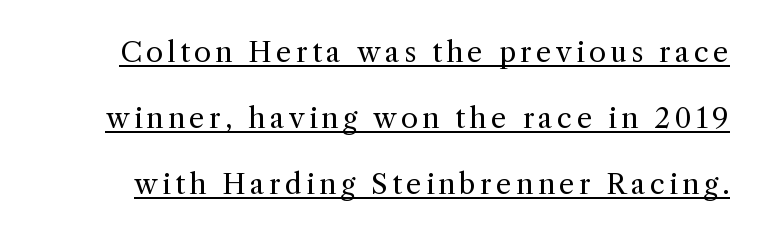
This sample trades compactness for vertical openness between lines. Weight: in the light-to-regular range. Designer's note — italics off, roman on. Decoration check: the copy is underlined. Small tapered or slab feet sit at the stroke ends, so this counts as serif. Looks like regular typesetting: each glyph gets only the width it needs.
